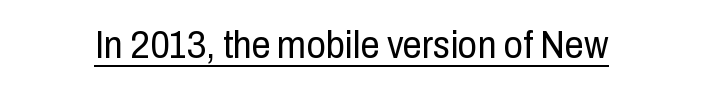
{"serif": "no", "italic": "no", "bold": "no", "weight": "regular", "width": "condensed", "stroke_contrast": "low", "x_height": "medium", "monospaced": "no", "underline": "yes", "letter_spacing": "normal", "letter_spacing_em": 0.0, "glyph_px": 38}
